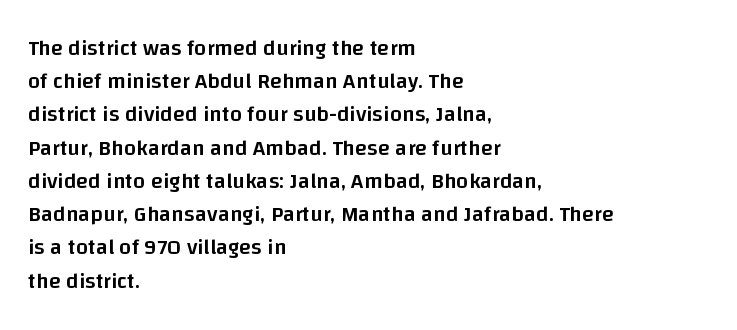
Q: Is the text bold? A: Semi-bold.
Q: Is the text italic (slanted)? A: No, it is upright.
Q: Is the text underlined? A: No.
Q: How is the paragraph aligned? A: Left-aligned.
Q: Is the spacing between letters normal or unusually wide? A: Normal.
Q: Is the spacing between lines tight, normal or loose? A: Normal.
